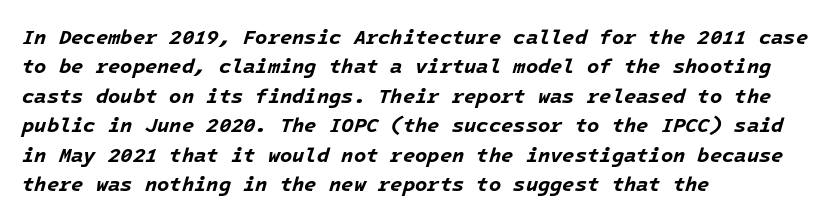
{"italic": "yes", "lean": "right", "slant_degrees": 16, "bold": "yes", "underline": "no", "align": "left", "line_spacing": "normal", "line_spacing_ratio": 1.47, "letter_spacing": "normal", "letter_spacing_em": 0.0, "glyph_px": 20}
